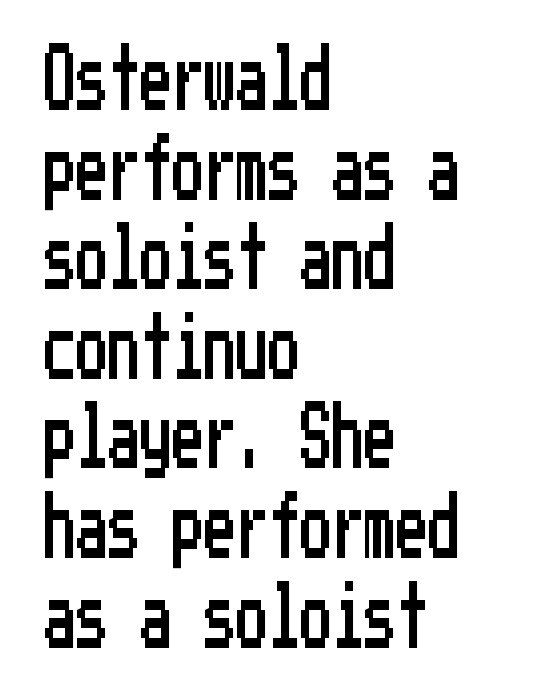
Q: Is the text italic (slanted)? A: No, it is upright.
Q: Is the typeface a serif or a sans-serif typeface? A: Sans-serif.
Q: Is the text underlined? A: No.
Q: How is the paragraph aligned? A: Left-aligned.
Q: Is the spacing between letters normal or unusually wide? A: Normal.
Q: Is the spacing between lines tight, normal or loose? A: Normal.
Q: Width (condensed, normal, or wide)? A: Condensed.
Q: Stroke contrast? A: Low.
Q: x-height? A: Medium.
